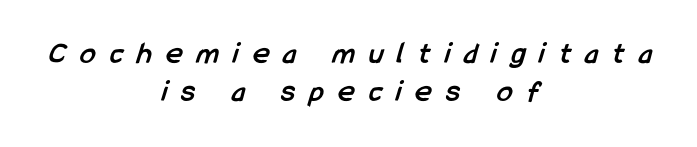
Q: Is the text bold? A: Yes.
Q: Is the typeface a serif or a sans-serif typeface? A: Sans-serif.
Q: Is the text underlined? A: No.
Q: How is the paragraph aligned? A: Centered.
Q: Is the spacing between letters normal or unusually wide? A: Unusually wide.
Q: Width (condensed, normal, or wide)? A: Condensed.
Q: Stroke contrast? A: Low.
Q: x-height? A: Medium.
Q: Monospaced? A: No.
